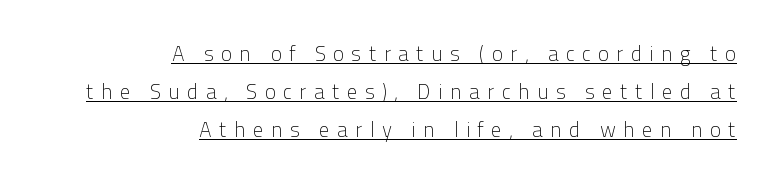
Ascenders rise straight up at ninety degrees. This sample uses expanded letter spacing, leaving extra air between glyphs. The words here are underlined. Unbolded letterforms with no extra heft.
